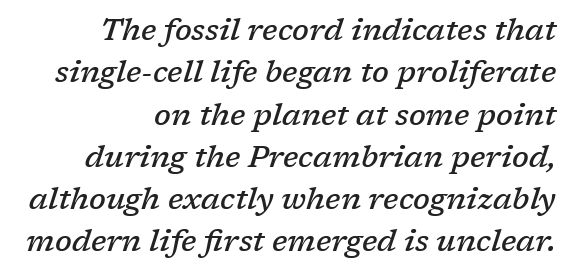
Q: Is the text bold? A: Semi-bold.
Q: Is the text italic (slanted)? A: Yes, it leans right by about 17 degrees.
Q: Is the typeface a serif or a sans-serif typeface? A: Serif.
Q: Is the text underlined? A: No.
Q: How is the paragraph aligned? A: Right-aligned.
Q: Is the spacing between letters normal or unusually wide? A: Normal.
Q: Is the spacing between lines tight, normal or loose? A: Normal.
Q: Width (condensed, normal, or wide)? A: Normal.
Q: Stroke contrast? A: Low.
Q: x-height? A: Medium.
Q: Monospaced? A: No.
